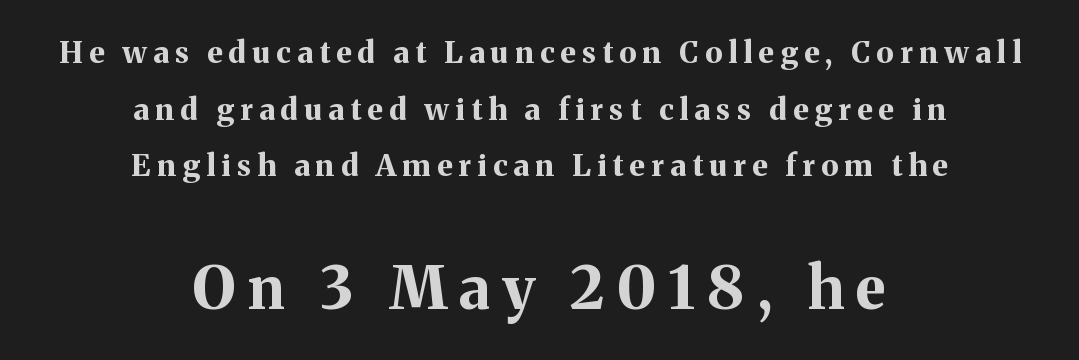
{"serif": "yes", "italic": "no", "bold": "yes", "weight": "bold", "width": "normal", "stroke_contrast": "medium", "x_height": "medium", "monospaced": "no", "underline": "no", "align": "center", "line_spacing_ratio": 1.89, "letter_spacing": "wide", "letter_spacing_em": 0.21, "larger_block": "second", "size_ratio": 1.97, "glyph_px": 59}
